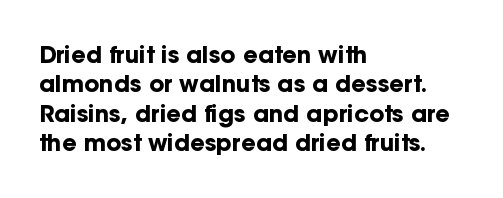
Q: Is the text bold? A: Yes.
Q: Is the text italic (slanted)? A: No, it is upright.
Q: Is the text underlined? A: No.
Q: How is the paragraph aligned? A: Left-aligned.
Q: Is the spacing between letters normal or unusually wide? A: Normal.
Q: Is the spacing between lines tight, normal or loose? A: Normal.
